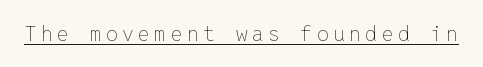
Each word looks stretched out because of the extra space between its letters. A rule runs beneath these lines of type. Is this a heavy cut? Hardly; it is regular or lighter. The specimen reads as upright at a glance.
